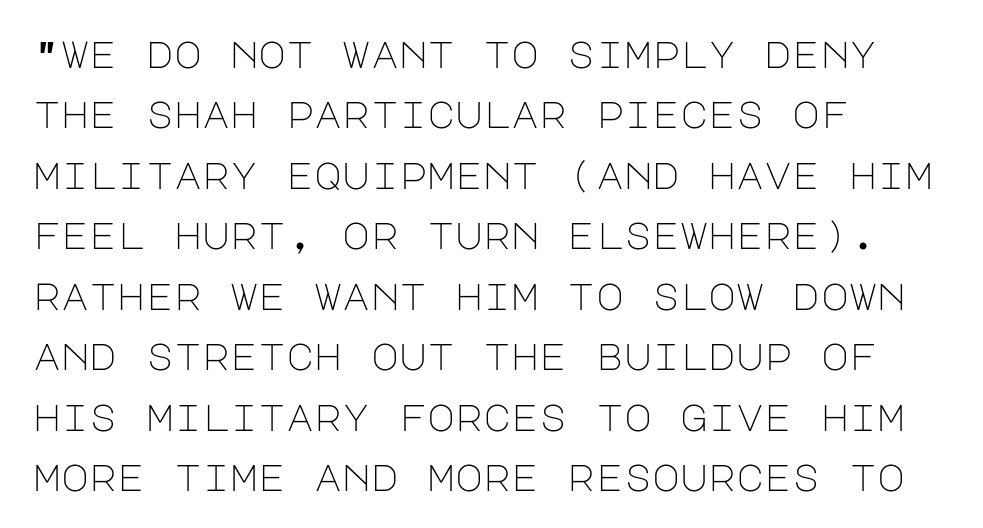
The image shows 38 px light sans-serif type, upright; set left-aligned, normal line spacing (1.59x), normal letter spacing, not underlined; low stroke contrast and a large x-height.
